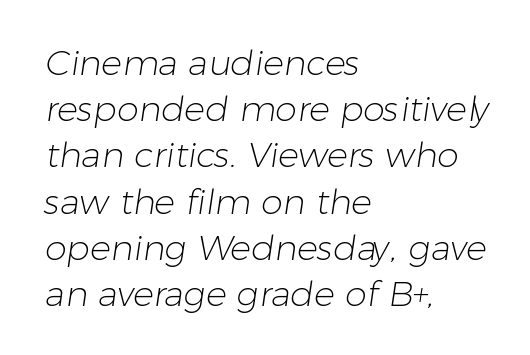
Q: Is the text bold? A: No.
Q: Is the typeface a serif or a sans-serif typeface? A: Sans-serif.
Q: Is the text underlined? A: No.
Q: How is the paragraph aligned? A: Left-aligned.
Q: Is the spacing between letters normal or unusually wide? A: Normal.
Q: Is the spacing between lines tight, normal or loose? A: Normal.
Q: Width (condensed, normal, or wide)? A: Normal.
Q: Stroke contrast? A: Low.
Q: x-height? A: Medium.
Q: Monospaced? A: No.
